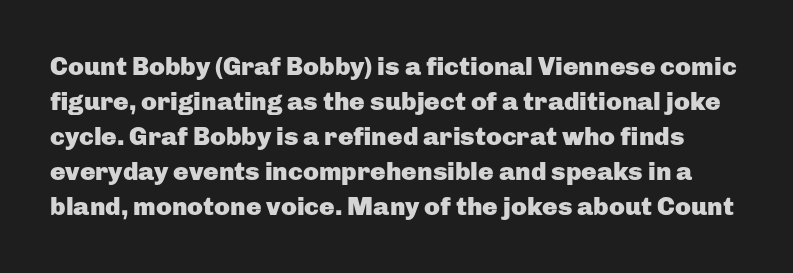
{"italic": "no", "bold": "yes", "underline": "no", "line_spacing": "normal", "line_spacing_ratio": 1.35, "letter_spacing": "normal", "letter_spacing_em": 0.0, "glyph_px": 26}
